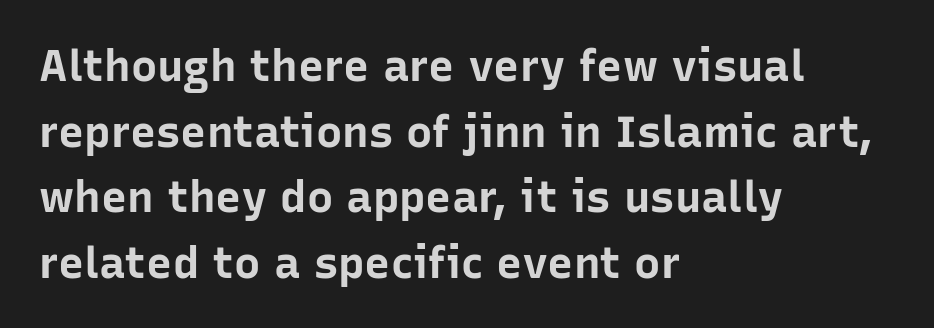
Typesetter's note: full bold, strokes at maximum text heaviness. One glance says typical: line gaps are just what's usual. The baseline area is clear. Font category for this specimen: sans-serif. Standard letterfit; no display-style spreading of the glyphs.
